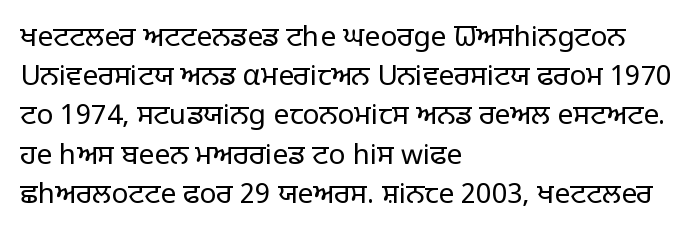
The rendering uses natural spacing where letterforms have individual widths. Plain, unruled lines of type. This block has exactly the height ordinary leading produces. No chunkiness to these letters — they're not bold. In CSS terms this would be text-align: left. Tracking here is standard; glyphs follow each other at the usual distance.
